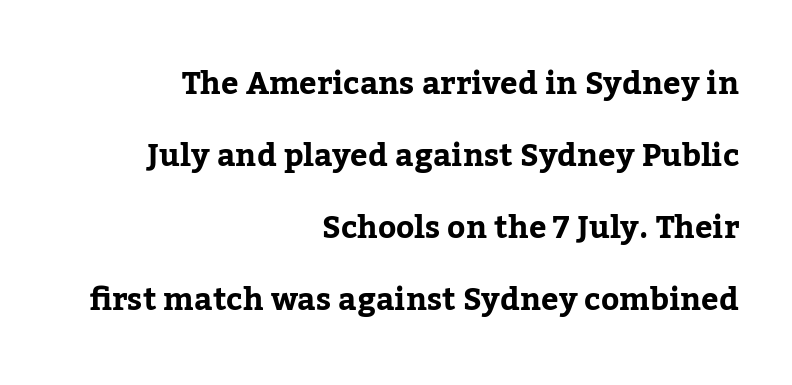
Inter-character spacing is left at the font's built-in metrics. Look at the bottom of the vertical strokes: they flare into serifs here. A typesetter would mark this as roman, not italic. Descenders are the only things crossing below the line.
